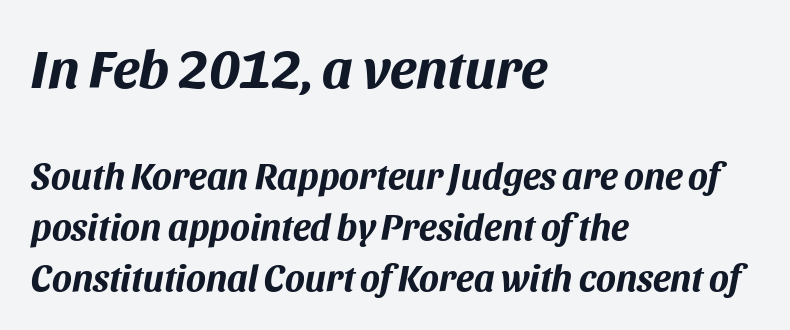
Q: Is the text bold? A: Yes.
Q: Is the text italic (slanted)? A: Yes, it leans right by about 11 degrees.
Q: Is the text underlined? A: No.
Q: How is the paragraph aligned? A: Left-aligned.
Q: Is the spacing between letters normal or unusually wide? A: Normal.
Q: Is the spacing between lines tight, normal or loose? A: Normal.
Q: Which block of text is set in a larger size, the first (top) or the second (bottom)? A: The first (top) one.
Q: Width (condensed, normal, or wide)? A: Normal.
Q: Stroke contrast? A: Medium.
Q: x-height? A: Large.
Q: Monospaced? A: No.
